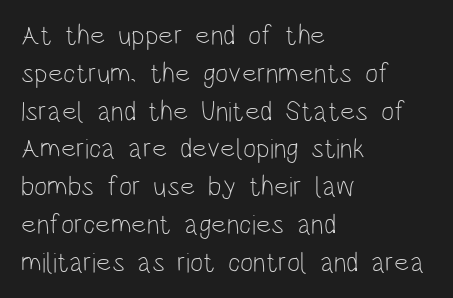
Q: Is the text bold? A: No.
Q: Is the text italic (slanted)? A: No, it is upright.
Q: Is the typeface a serif or a sans-serif typeface? A: Sans-serif.
Q: Is the text underlined? A: No.
Q: How is the paragraph aligned? A: Left-aligned.
Q: Is the spacing between letters normal or unusually wide? A: Normal.
Q: Is the spacing between lines tight, normal or loose? A: Normal.
Q: Width (condensed, normal, or wide)? A: Condensed.
Q: Stroke contrast? A: Low.
Q: x-height? A: Large.
Q: Monospaced? A: No.
